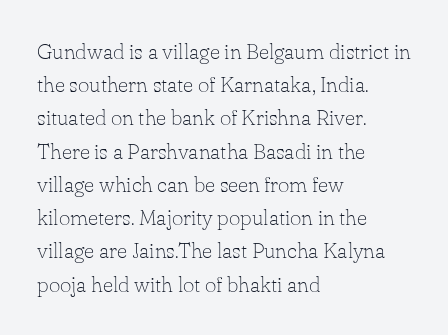
{"italic": "no", "bold": "no", "underline": "no", "align": "left", "line_spacing": "normal", "line_spacing_ratio": 1.51, "letter_spacing": "normal", "letter_spacing_em": 0.0, "glyph_px": 22}
